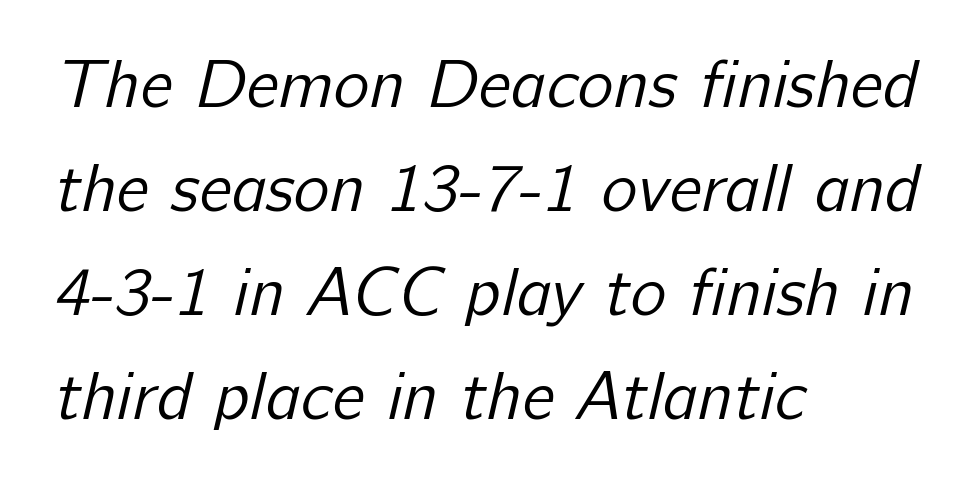
Q: Is the text bold? A: No.
Q: Is the typeface a serif or a sans-serif typeface? A: Sans-serif.
Q: Is the text underlined? A: No.
Q: How is the paragraph aligned? A: Left-aligned.
Q: Is the spacing between letters normal or unusually wide? A: Normal.
Q: Is the spacing between lines tight, normal or loose? A: Normal.
Q: Width (condensed, normal, or wide)? A: Normal.
Q: Stroke contrast? A: Low.
Q: x-height? A: Medium.
Q: Monospaced? A: No.
